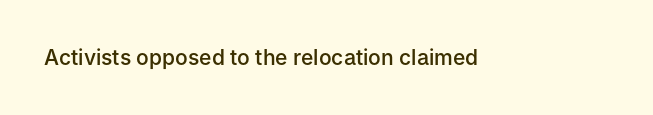
Typesetter's note: demi weight, one step under bold. The specimen omits any rule beneath the text block's lines. Is there any slant? The stems are plumb. Does extra space separate the letters? No, they use regular spacing.
